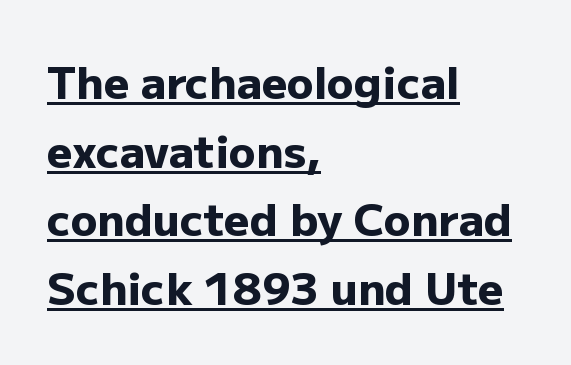
Serifs: no, the terminals of the letterforms are clean. Letter spacing: default. The lines sit at an ordinary, default distance from one another. Varying glyph widths throughout — classic text-font behaviour. Posture: straight, roman, zero tilt.
